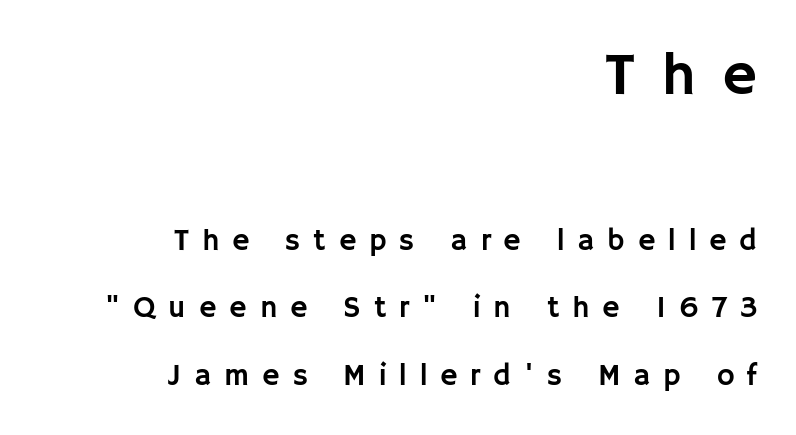
Q: Is the text italic (slanted)? A: No, it is upright.
Q: Is the typeface a serif or a sans-serif typeface? A: Sans-serif.
Q: Is the text underlined? A: No.
Q: How is the paragraph aligned? A: Right-aligned.
Q: Is the spacing between letters normal or unusually wide? A: Unusually wide.
Q: Is the spacing between lines tight, normal or loose? A: Loose.
Q: Which block of text is set in a larger size, the first (top) or the second (bottom)? A: The first (top) one.
Q: Width (condensed, normal, or wide)? A: Normal.
Q: Stroke contrast? A: Low.
Q: x-height? A: Large.
Q: Monospaced? A: No.
